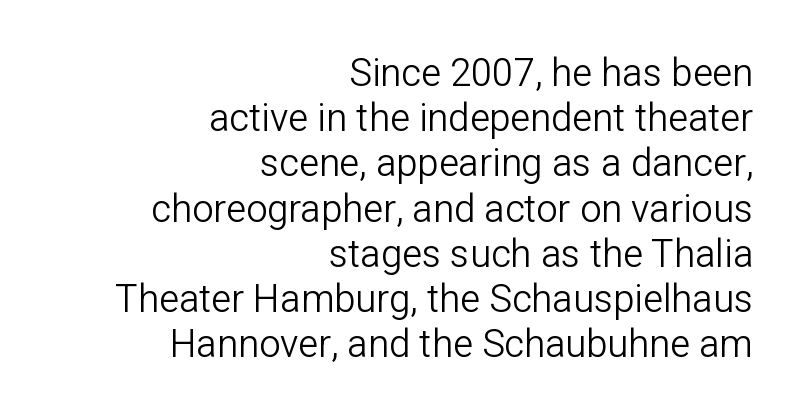
Every character sits straight up, as roman type does. The rendering anchors every line to the right-hand side. The string is rendered with underlining switched off. These lines are rendered in a variable-pitch font.
